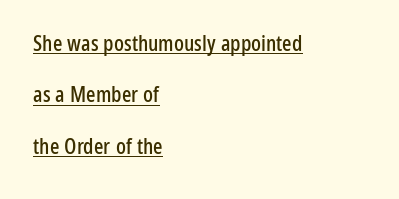
The image shows 22 px text type, upright; set left-aligned, loose line spacing (2.34x), normal letter spacing, underlined.
